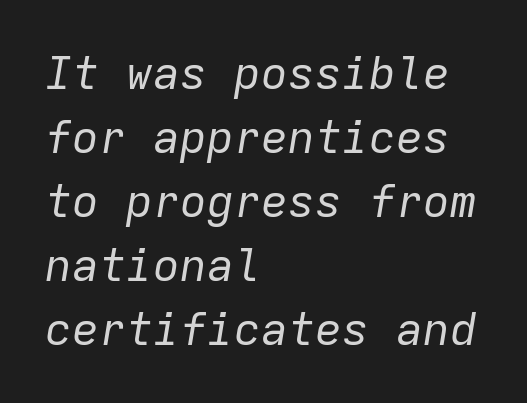
The image shows 45 px regular-weight type, italic (leaning right), monospaced; set left-aligned, normal line spacing (1.42x), normal letter spacing, not underlined; low stroke contrast and a medium x-height.
